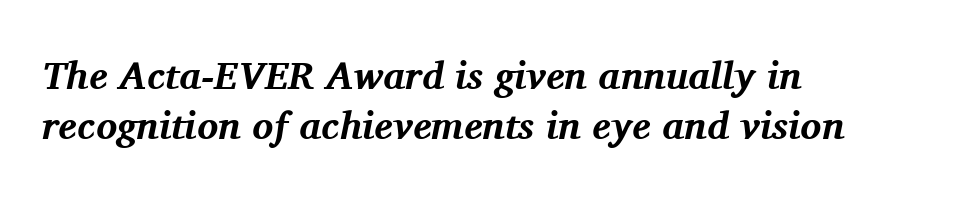
The block of text has a typical density, with ordinary space between rows. A full-strength bold gives these letters their thick strokes. Just letters on the line, the space beneath them empty. Look at the tracking — it's just the regular setting, nothing added. Small tapered or slab feet sit at the stroke ends, so this counts as serif. The letters advance in unequal steps, a hallmark of proportional type.
